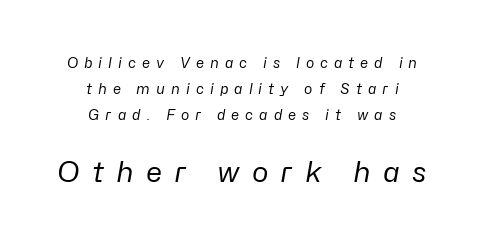
{"italic": "yes", "lean": "right", "slant_degrees": 10, "bold": "no", "weight": "regular", "width": "normal", "stroke_contrast": "low", "x_height": "medium", "monospaced": "no", "underline": "no", "align": "center", "line_spacing_ratio": 1.84, "letter_spacing": "wide", "letter_spacing_em": 0.43, "larger_block": "second", "size_ratio": 2.0, "glyph_px": 28}
